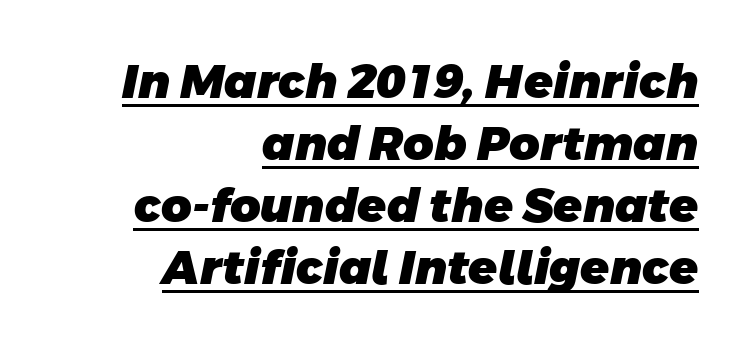
The image shows 47 px heavy sans-serif type; set right-aligned, normal line spacing (1.32x), normal letter spacing, underlined; low stroke contrast and a large x-height.
